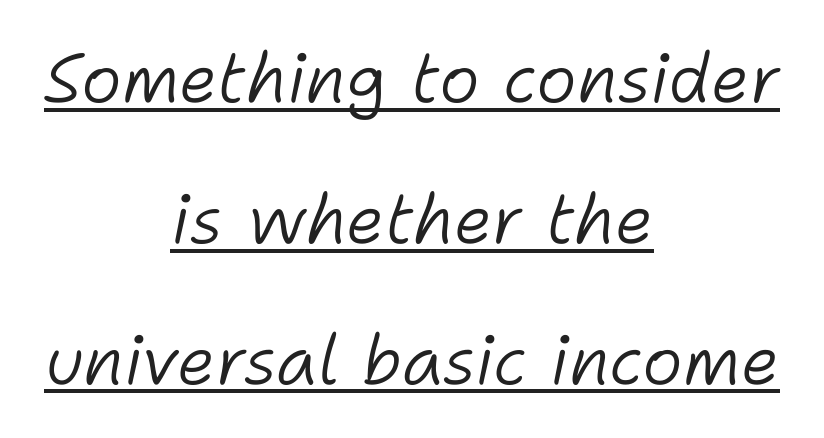
You could call the tracking neutral — neither tight nor loose. Each letter keeps its own natural width here, so spacing adapts to shape. Compared with a typical body face, this is equally light or lighter still. Rows of type keep a wide berth in the vertical direction. The glyphs look as if they've been sheared to an angle.
